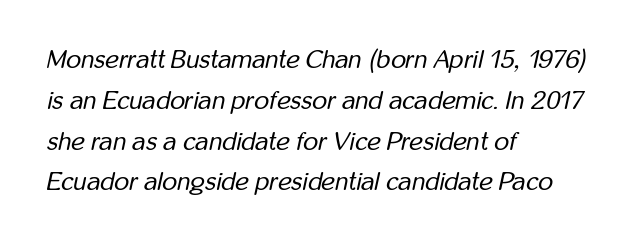
{"italic": "yes", "lean": "right", "slant_degrees": 12, "bold": "no", "underline": "no", "align": "left", "line_spacing": "normal", "line_spacing_ratio": 1.57, "letter_spacing": "normal", "letter_spacing_em": 0.0, "glyph_px": 26}
